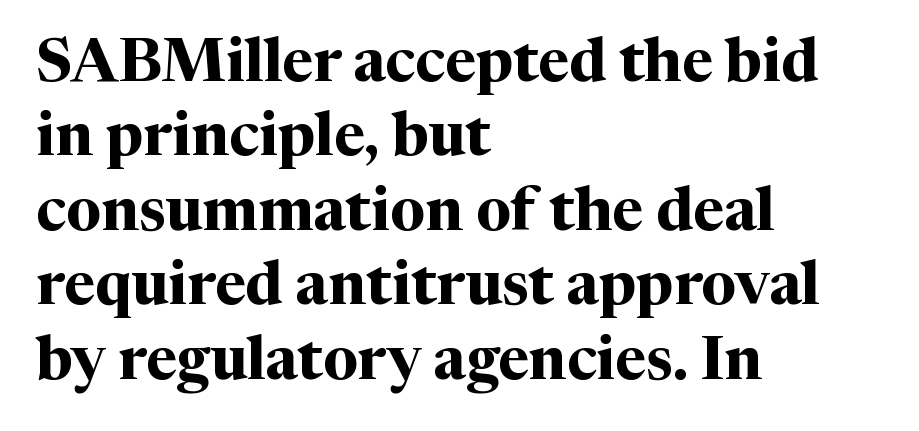
{"serif": "yes", "italic": "no", "bold": "yes", "weight": "bold", "width": "normal", "stroke_contrast": "medium", "x_height": "medium", "monospaced": "no", "underline": "no", "align": "left", "line_spacing_ratio": 1.24, "letter_spacing": "normal", "letter_spacing_em": 0.0, "glyph_px": 60}
